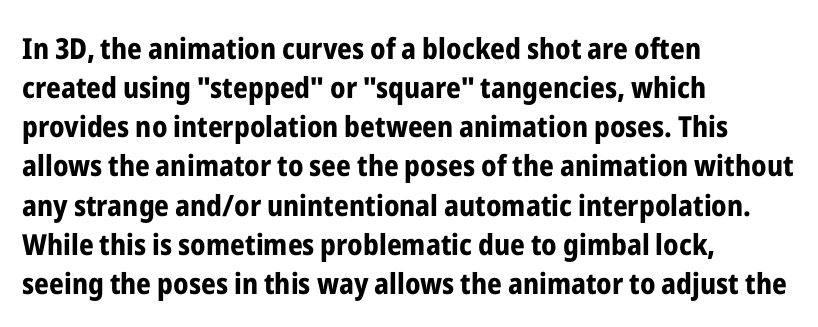
{"serif": "no", "italic": "no", "bold": "yes", "weight": "bold", "width": "condensed", "stroke_contrast": "low", "x_height": "medium", "monospaced": "no", "underline": "no", "align": "left", "line_spacing": "normal", "line_spacing_ratio": 1.35, "letter_spacing": "normal", "letter_spacing_em": 0.0, "glyph_px": 29}
